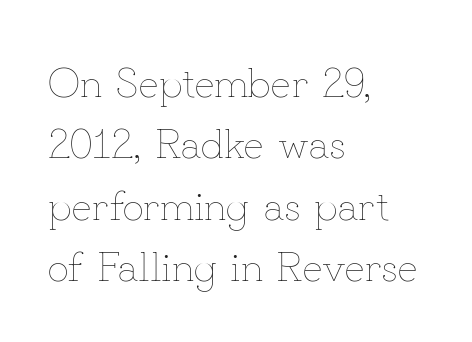
{"italic": "no", "bold": "no", "weight": "thin", "width": "normal", "stroke_contrast": "low", "x_height": "small", "monospaced": "no", "underline": "no", "align": "left", "line_spacing": "normal", "line_spacing_ratio": 1.46, "letter_spacing": "normal", "letter_spacing_em": 0.0, "glyph_px": 42}
